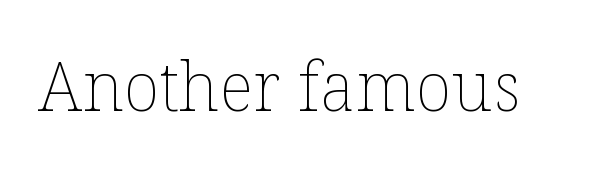
The image shows 68 px thin type, upright; set normal letter spacing, not underlined; low stroke contrast and a medium x-height.
